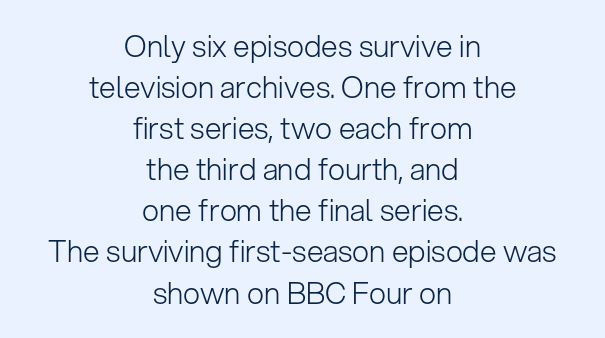
The image shows 30 px light sans-serif type, upright; set centered, normal line spacing (1.37x), normal letter spacing, not underlined; low stroke contrast and a medium x-height.
